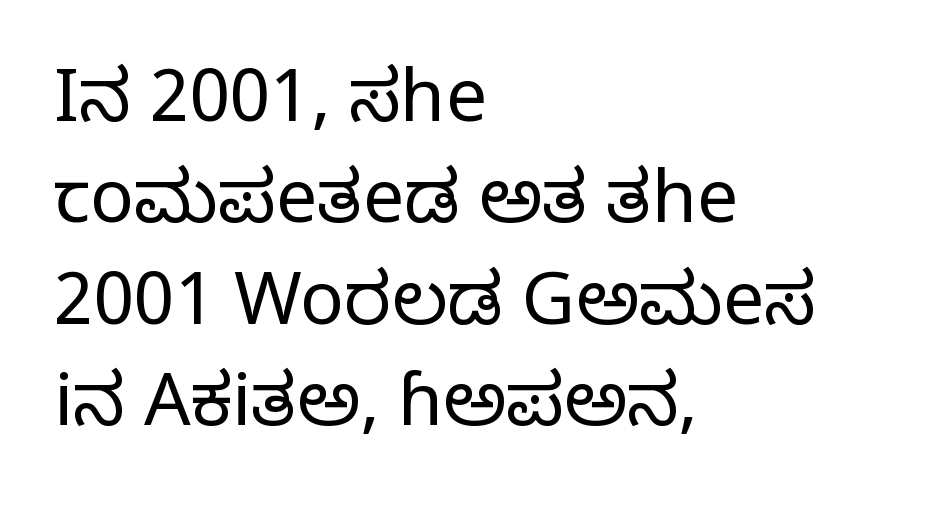
The passage shown is not underscored anywhere. Is this a fixed-width face? No — the glyphs have proportional, varying widths. Vertically, the passage feels balanced, rows spaced as you'd expect. Short and long lines alike share a common starting point at left. The line texture is even and compact thanks to regular tracking.
